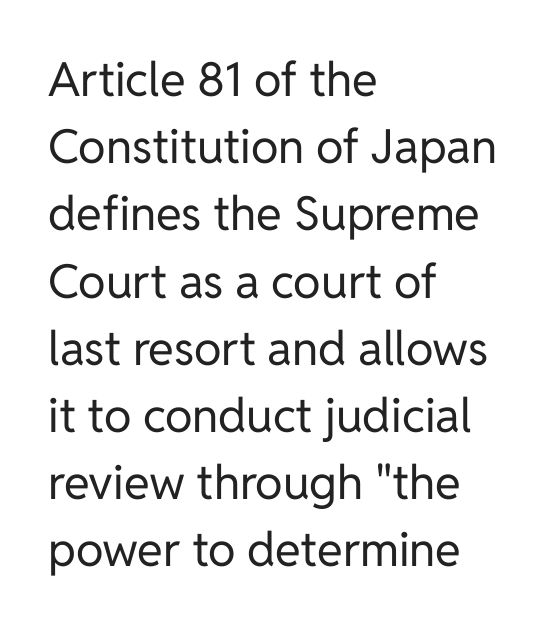
One glance says typical: line gaps are just what's usual. Decoration check: the copy has no underline. The lettering stays uniformly vertical, giving the passage a roman look. Does extra space separate the letters? No, they use regular spacing.
